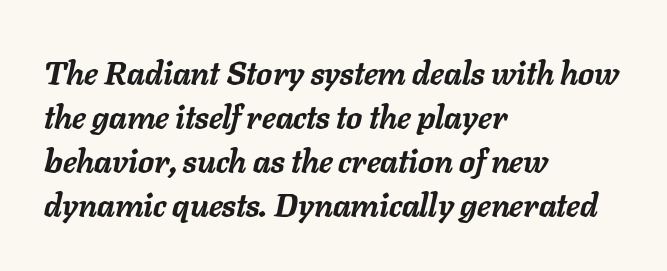
{"italic": "yes", "lean": "right", "slant_degrees": 11, "bold": "yes", "weight": "semibold", "width": "normal", "stroke_contrast": "low", "x_height": "medium", "monospaced": "no", "underline": "no", "align": "left", "line_spacing": "normal", "line_spacing_ratio": 1.37, "letter_spacing": "normal", "letter_spacing_em": 0.0, "glyph_px": 32}
